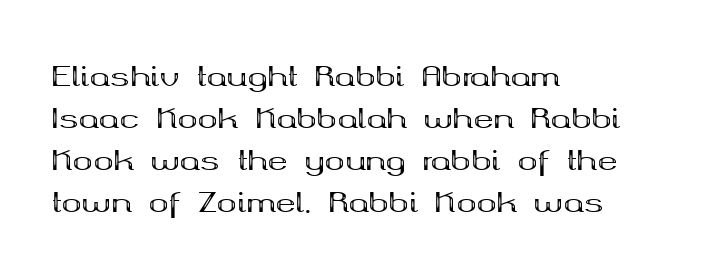
{"italic": "no", "bold": "yes", "underline": "no", "align": "left", "line_spacing": "normal", "line_spacing_ratio": 1.56, "letter_spacing": "normal", "letter_spacing_em": 0.0, "glyph_px": 27}
